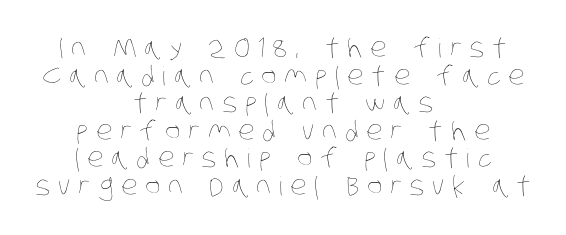
Display-style spreading of the glyphs; the letterfit is very open. The glyphs are unaccompanied by any horizontal stroke below them. The lines are quadded center. Weight: not bold — regular or lighter. Tightly led — the rows are bunched.
